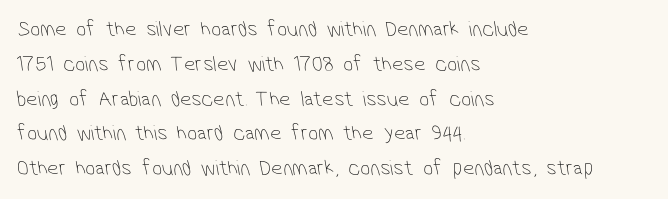
The strokes carry an ordinary text weight at most. Between one letter and the next there's only the usual sliver of space. Bare-footed words on every line. Every row of glyphs begins at an identical x-position on the left. Notice how descenders clear the ascenders below comfortably — that's standard leading.
